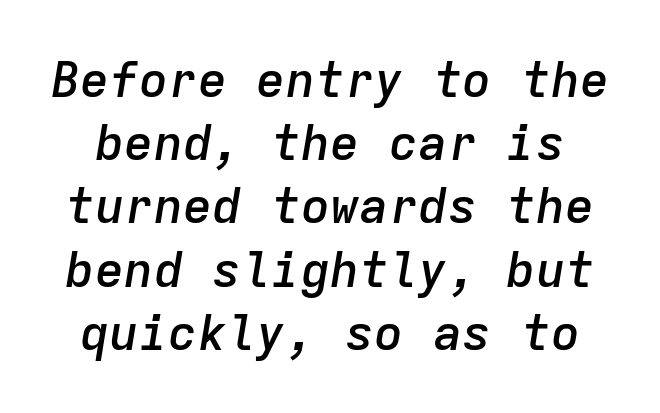
Q: Is the text bold? A: Semi-bold.
Q: Is the text italic (slanted)? A: Yes, it leans right by about 9 degrees.
Q: Is the text underlined? A: No.
Q: Is the spacing between letters normal or unusually wide? A: Normal.
Q: Is the spacing between lines tight, normal or loose? A: Normal.
Q: Width (condensed, normal, or wide)? A: Normal.
Q: Stroke contrast? A: Low.
Q: x-height? A: Medium.
Q: Monospaced? A: Yes.
